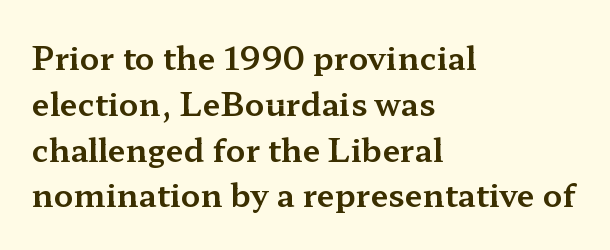
The image shows 32 px wide serif type, upright; set left-aligned, normal line spacing (1.43x), normal letter spacing, not underlined; medium stroke contrast and a medium x-height.
